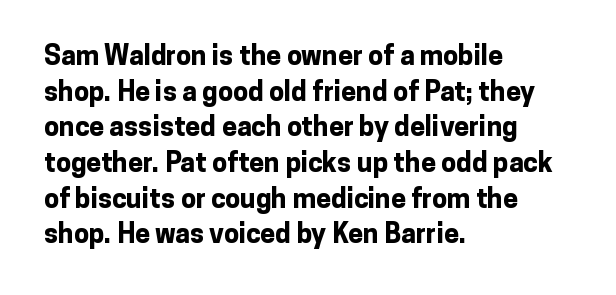
Q: Is the text bold? A: Yes.
Q: Is the text italic (slanted)? A: No, it is upright.
Q: Is the text underlined? A: No.
Q: How is the paragraph aligned? A: Left-aligned.
Q: Is the spacing between letters normal or unusually wide? A: Normal.
Q: Is the spacing between lines tight, normal or loose? A: Normal.
